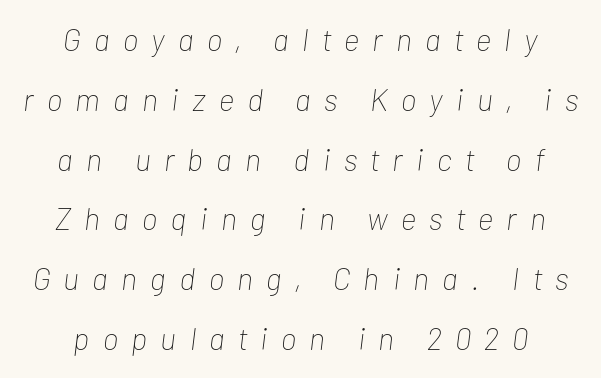
Q: Is the text bold? A: No.
Q: Is the text italic (slanted)? A: Yes, it leans right by about 7 degrees.
Q: Is the text underlined? A: No.
Q: How is the paragraph aligned? A: Centered.
Q: Is the spacing between letters normal or unusually wide? A: Unusually wide.
Q: Is the spacing between lines tight, normal or loose? A: Loose.
Q: Width (condensed, normal, or wide)? A: Condensed.
Q: Stroke contrast? A: Low.
Q: x-height? A: Medium.
Q: Monospaced? A: No.
